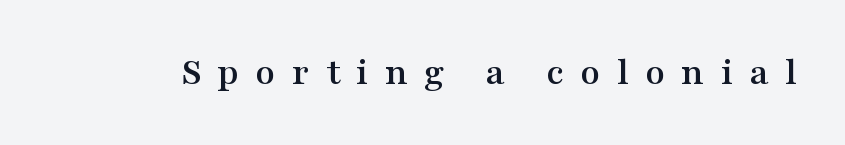
Q: Is the text italic (slanted)? A: No, it is upright.
Q: Is the typeface a serif or a sans-serif typeface? A: Serif.
Q: Is the text underlined? A: No.
Q: Is the spacing between letters normal or unusually wide? A: Unusually wide.
Q: Width (condensed, normal, or wide)? A: Wide.
Q: Stroke contrast? A: Medium.
Q: x-height? A: Medium.
Q: Monospaced? A: No.
